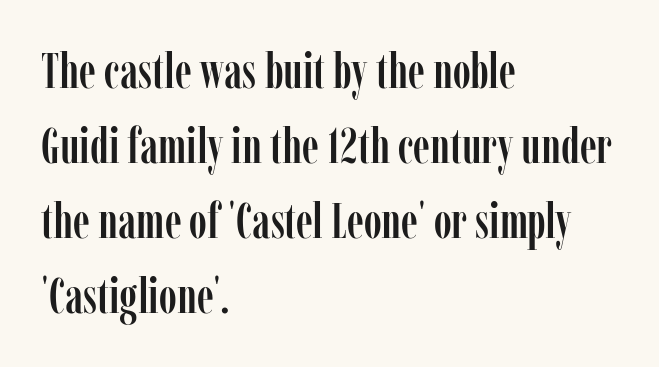
The designer left line spacing at the default. Short and long lines alike share a common starting point at left. In terms of letterform style, serifs are clearly present. Ascenders rise straight up at ninety degrees. Plain, unruled lines of type.
